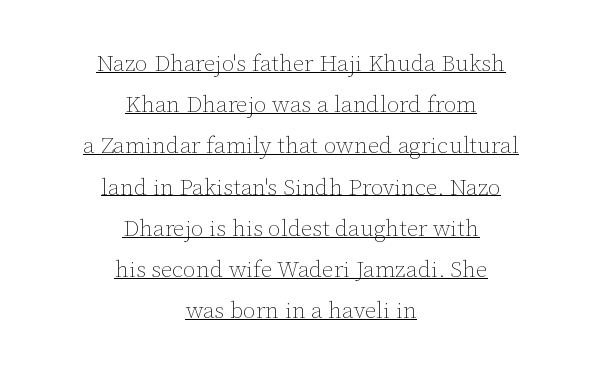
This is roman type, the default non-slanted kind. A continuous stroke trails under the words, as in a hyperlink. Spacing between characters is what you'd get straight out of the box. This sample is center-justified, so both line endings float freely. Stems here are at most as thick as an everyday book face.
